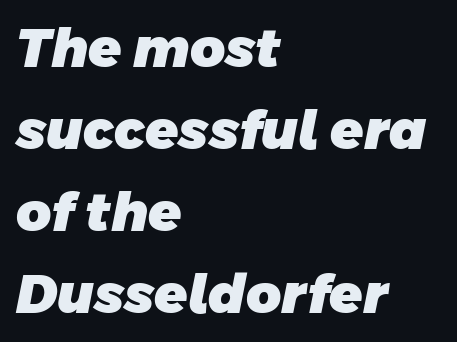
Q: Is the text bold? A: Yes.
Q: Is the typeface a serif or a sans-serif typeface? A: Sans-serif.
Q: Is the text underlined? A: No.
Q: How is the paragraph aligned? A: Left-aligned.
Q: Is the spacing between letters normal or unusually wide? A: Normal.
Q: Is the spacing between lines tight, normal or loose? A: Normal.
Q: Width (condensed, normal, or wide)? A: Normal.
Q: Stroke contrast? A: Low.
Q: x-height? A: Large.
Q: Monospaced? A: No.
